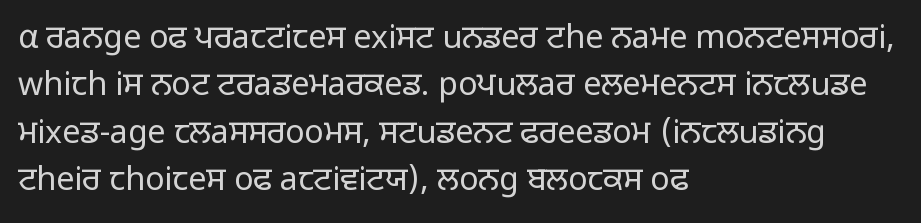
Q: Is the text bold? A: No.
Q: Is the text italic (slanted)? A: No, it is upright.
Q: Is the typeface a serif or a sans-serif typeface? A: Sans-serif.
Q: Is the text underlined? A: No.
Q: How is the paragraph aligned? A: Left-aligned.
Q: Is the spacing between letters normal or unusually wide? A: Normal.
Q: Is the spacing between lines tight, normal or loose? A: Normal.
Q: Width (condensed, normal, or wide)? A: Normal.
Q: Stroke contrast? A: Low.
Q: x-height? A: Medium.
Q: Monospaced? A: No.
